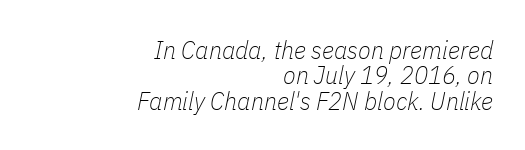
The image shows 26 px text type, italic (leaning right); set right-aligned, tight line spacing (0.98x), normal letter spacing, not underlined.
